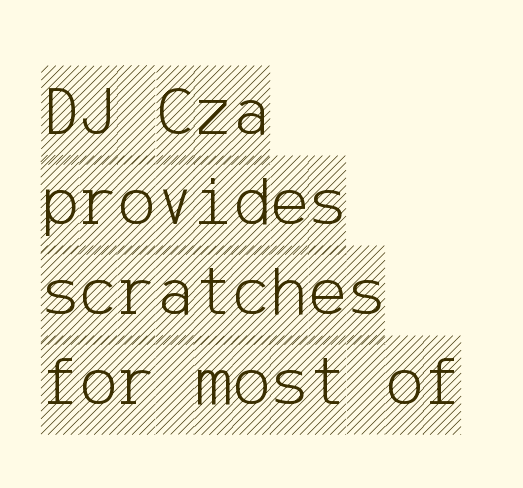
Underline: absent. Style check: upright. The designer left line spacing at the default. One-word summary of the alignment: left.
